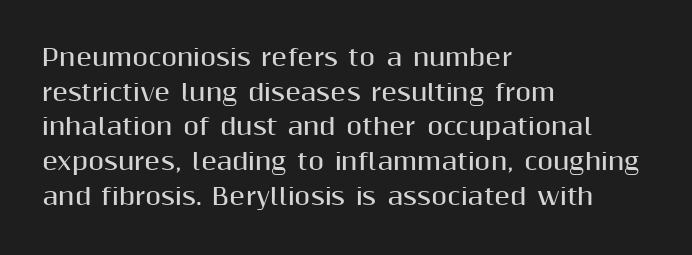
Q: Is the text bold? A: Yes.
Q: Is the text italic (slanted)? A: No, it is upright.
Q: Is the text underlined? A: No.
Q: How is the paragraph aligned? A: Left-aligned.
Q: Is the spacing between letters normal or unusually wide? A: Normal.
Q: Is the spacing between lines tight, normal or loose? A: Normal.
